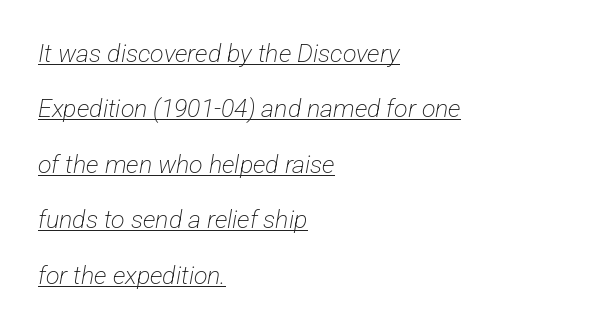
{"bold": "no", "underline": "yes", "align": "left", "line_spacing": "loose", "line_spacing_ratio": 2.22, "letter_spacing": "normal", "letter_spacing_em": 0.0, "glyph_px": 25}
